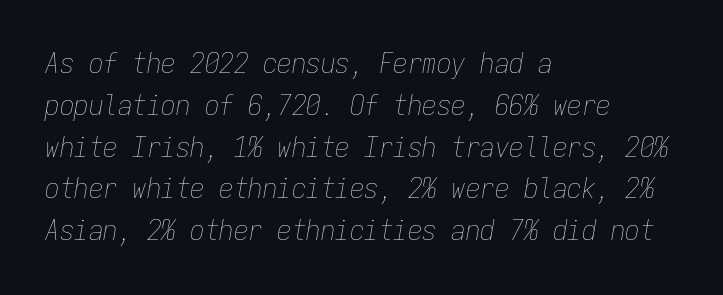
Q: Is the text bold? A: No.
Q: Is the text italic (slanted)? A: Yes, it leans right by about 9 degrees.
Q: Is the text underlined? A: No.
Q: How is the paragraph aligned? A: Left-aligned.
Q: Is the spacing between letters normal or unusually wide? A: Normal.
Q: Is the spacing between lines tight, normal or loose? A: Normal.
Q: Width (condensed, normal, or wide)? A: Condensed.
Q: Stroke contrast? A: Low.
Q: x-height? A: Medium.
Q: Monospaced? A: Yes.
